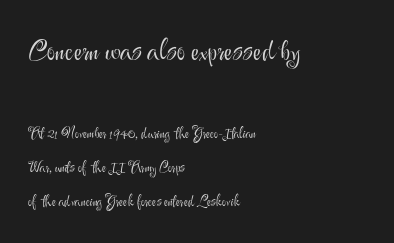
The image shows 29 px light sans-serif type; set left-aligned, loose line spacing (2.43x), normal letter spacing, not underlined; the first (top) block is 2.07x larger; medium stroke contrast and a small x-height.
